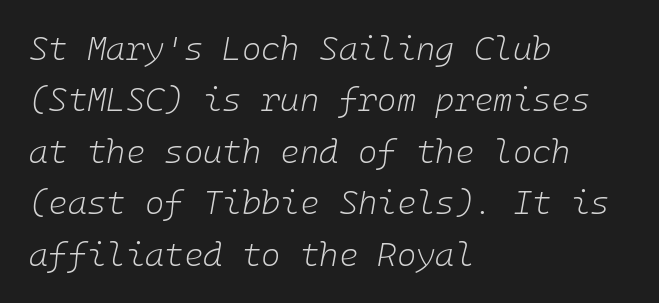
Posture: slanted. Caption: multi-line text, flush left, ragged right. Each word holds together tightly as a unit, with standard inter-letter gaps. Notice how descenders clear the ascenders below comfortably — that's standard leading.
